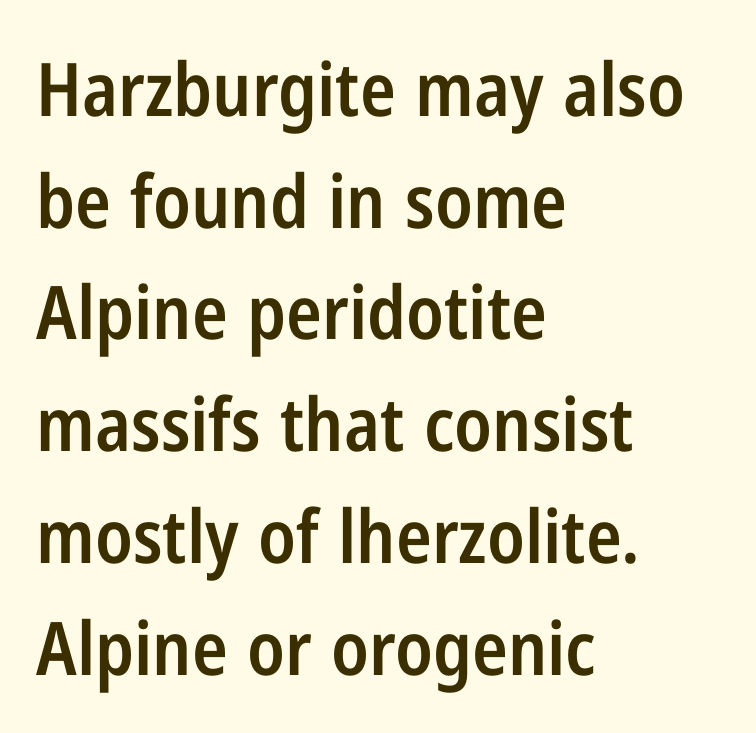
When letters stand straight like this, we call the style roman or upright. Glance below the letters and you will spot only blank space. The type is set solid horizontally, with unmodified tracking. Quick note: interline space is typical.
